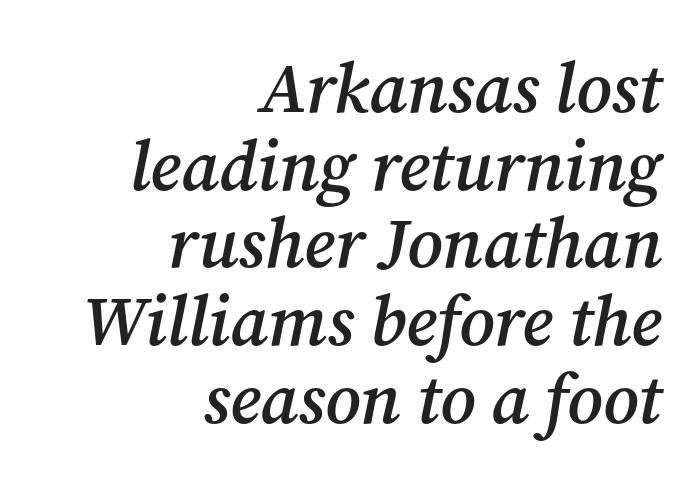
The image shows 70 px semibold serif type, italic (leaning right); set right-aligned, tight line spacing (1.11x), normal letter spacing, not underlined; medium stroke contrast and a medium x-height.
